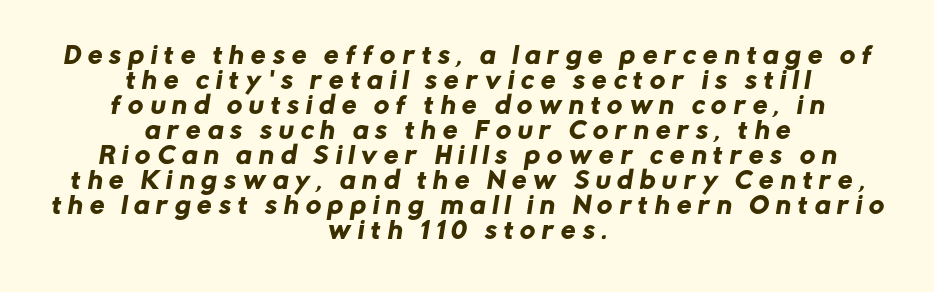
Q: Is the text underlined? A: No.
Q: How is the paragraph aligned? A: Centered.
Q: Is the spacing between letters normal or unusually wide? A: Unusually wide.
Q: Is the spacing between lines tight, normal or loose? A: Tight.
